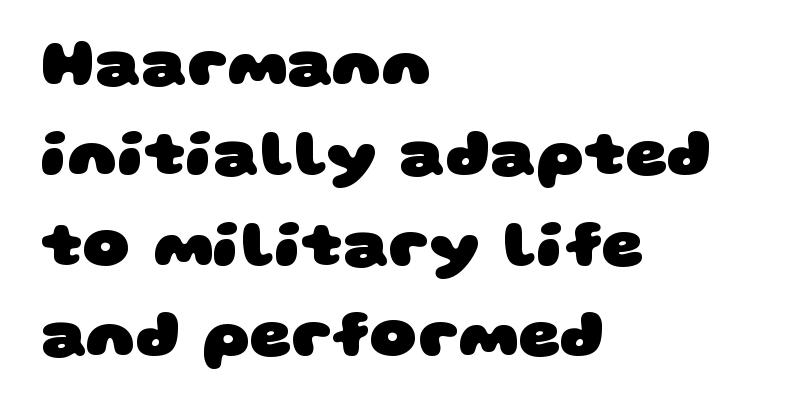
{"serif": "no", "bold": "yes", "weight": "heavy", "width": "wide", "stroke_contrast": "low", "x_height": "large", "monospaced": "no", "underline": "no", "align": "left", "line_spacing": "normal", "line_spacing_ratio": 1.39, "letter_spacing": "normal", "letter_spacing_em": 0.0, "glyph_px": 65}
